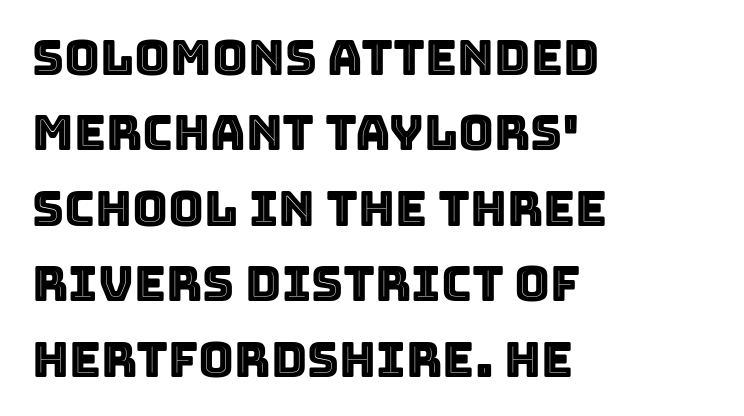
Q: Is the text italic (slanted)? A: No, it is upright.
Q: Is the text underlined? A: No.
Q: How is the paragraph aligned? A: Left-aligned.
Q: Is the spacing between letters normal or unusually wide? A: Normal.
Q: Is the spacing between lines tight, normal or loose? A: Normal.
Q: Width (condensed, normal, or wide)? A: Normal.
Q: x-height? A: Large.
Q: Monospaced? A: No.
